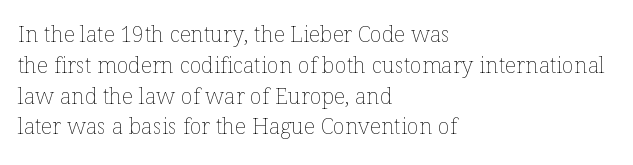
The image shows 22 px text type, upright; set left-aligned, normal line spacing (1.4x), normal letter spacing, not underlined.
